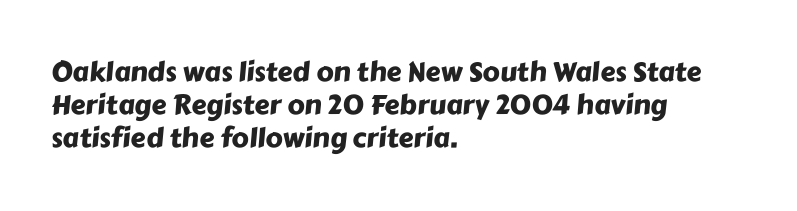
The face used here is rendered with its standard letterfit. Descender tails drop into unmarked territory. The setting favours the left margin, as ordinary paragraphs usually do.
